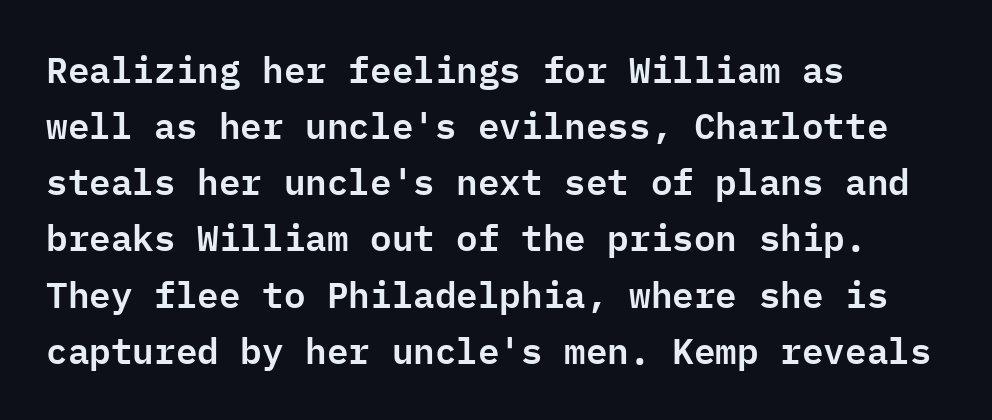
Q: Is the text italic (slanted)? A: No, it is upright.
Q: Is the typeface a serif or a sans-serif typeface? A: Sans-serif.
Q: Is the text underlined? A: No.
Q: How is the paragraph aligned? A: Left-aligned.
Q: Is the spacing between letters normal or unusually wide? A: Normal.
Q: Is the spacing between lines tight, normal or loose? A: Normal.
Q: Width (condensed, normal, or wide)? A: Normal.
Q: Stroke contrast? A: Low.
Q: x-height? A: Medium.
Q: Monospaced? A: Yes.
